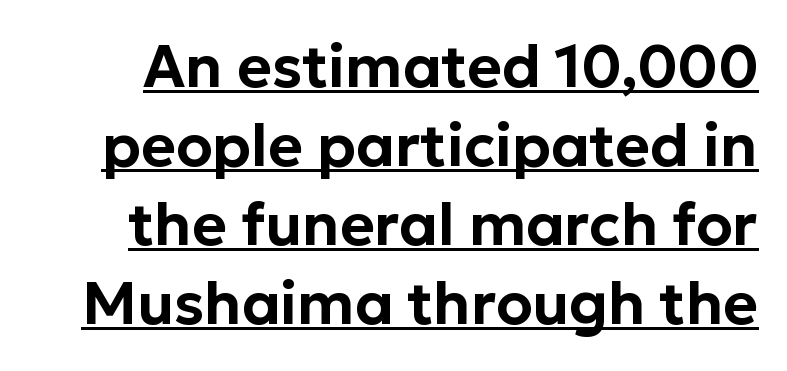
The image shows 59 px sans-serif type, upright; set normal line spacing (1.34x), normal letter spacing, underlined; low stroke contrast and a medium x-height.
